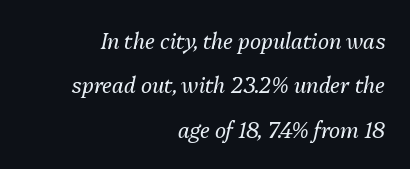
Q: Is the text bold? A: No.
Q: Is the text italic (slanted)? A: Yes, it leans right by about 13 degrees.
Q: Is the text underlined? A: No.
Q: How is the paragraph aligned? A: Right-aligned.
Q: Is the spacing between letters normal or unusually wide? A: Normal.
Q: Is the spacing between lines tight, normal or loose? A: Loose.
